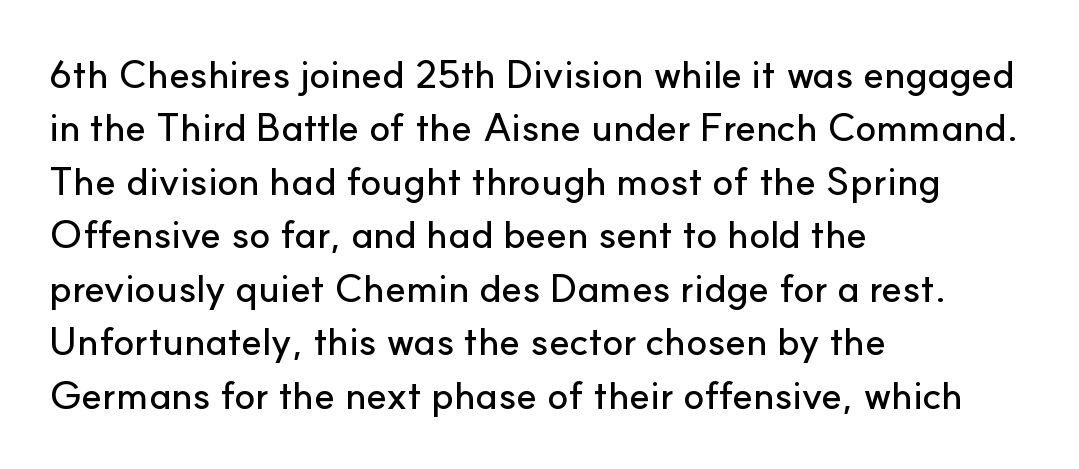
The image shows 39 px sans-serif type, upright; set left-aligned, normal line spacing (1.37x), normal letter spacing, not underlined; low stroke contrast and a small x-height.
